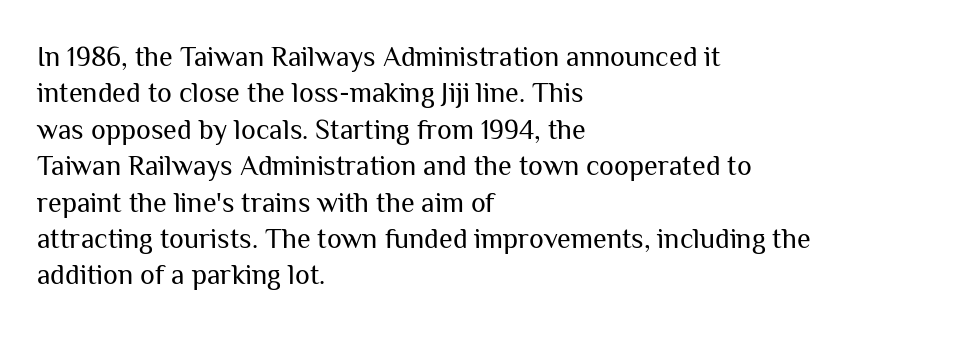
{"serif": "no", "italic": "no", "bold": "no", "weight": "regular", "width": "normal", "stroke_contrast": "medium", "x_height": "medium", "monospaced": "no", "underline": "no", "align": "left", "line_spacing": "normal", "line_spacing_ratio": 1.3, "letter_spacing": "normal", "letter_spacing_em": 0.0, "glyph_px": 28}
